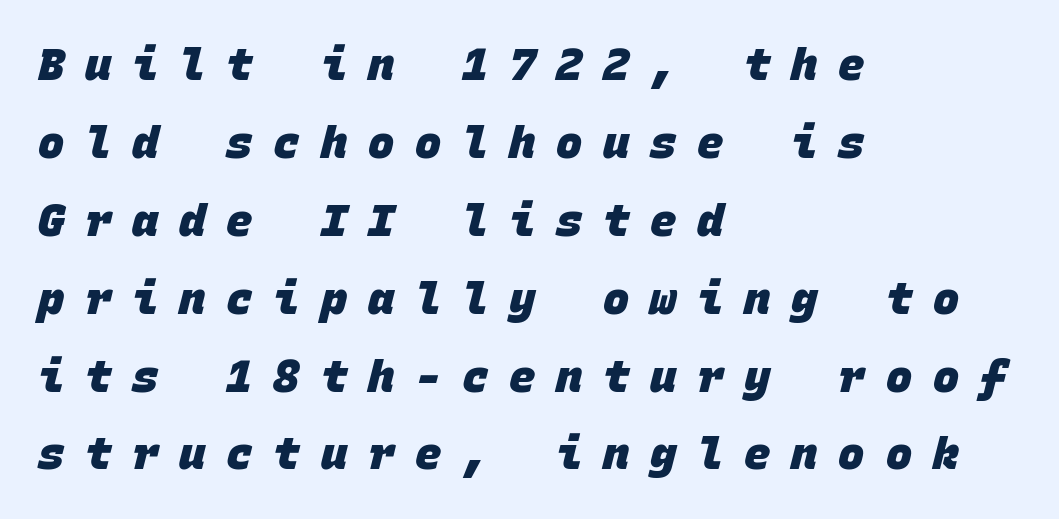
{"serif": "no", "bold": "yes", "weight": "heavy", "width": "normal", "stroke_contrast": "low", "x_height": "large", "monospaced": "yes", "underline": "no", "align": "left", "line_spacing_ratio": 1.77, "letter_spacing": "wide", "letter_spacing_em": 0.47, "glyph_px": 44}
